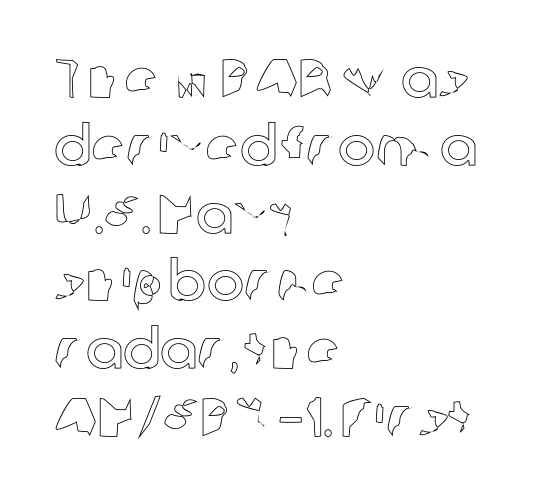
{"italic": "no", "width": "normal", "x_height": "medium", "monospaced": "no", "underline": "no", "align": "left", "line_spacing_ratio": 1.21, "letter_spacing": "normal", "letter_spacing_em": 0.0, "glyph_px": 56}
